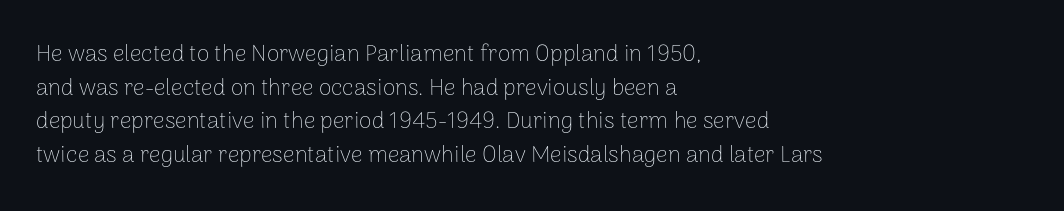
What stands out about the letter spacing? Nothing — it is the standard amount. Type without underlining. You can tell it's not italic because the verticals are truly vertical. Is there much room between lines? A standard amount, neither cramped nor airy.
